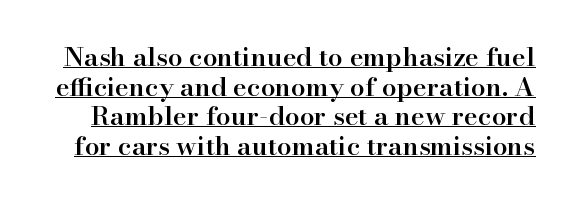
When letters stand straight like this, we call the style roman or upright. Words appear dense and cohesive because spacing is normal. Closely set lines give the paragraph a compact silhouette. The specimen includes a rule beneath the text block's lines. The font is running at a semibold setting, under full bold.
